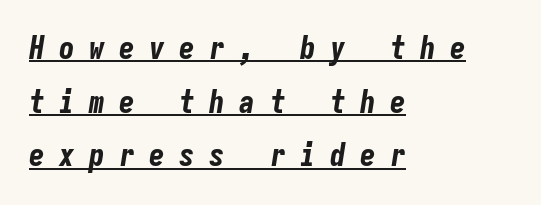
Think of a typewriter: that constant character pitch is what you see here. Is the block centered? No — it sits flush against the left margin. What decoration does the sample have? An underline. If you drew a line through each stem, it would be angled. Look at the stroke-to-counter ratio: heavy, a bold. Caption: expanded tracking, letters set apart.
